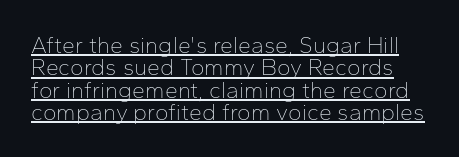
The image shows 23 px text type, upright; set tight line spacing (0.97x), normal letter spacing, underlined.
